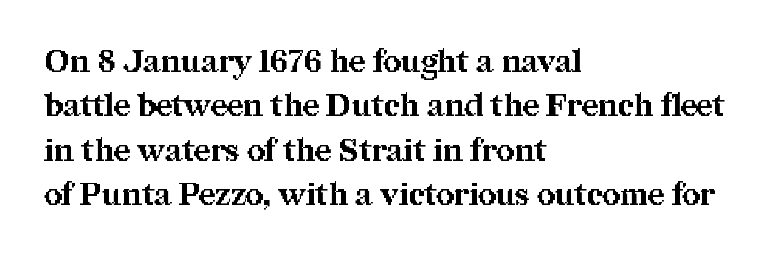
The image shows 31 px bold serif type, upright; set left-aligned, normal line spacing (1.43x), normal letter spacing, not underlined; medium stroke contrast and a medium x-height.
